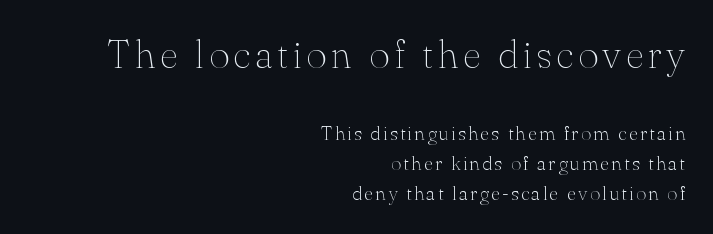
{"serif": "yes", "italic": "no", "bold": "no", "weight": "thin", "width": "normal", "stroke_contrast": "medium", "x_height": "small", "monospaced": "no", "underline": "no", "align": "right", "line_spacing": "normal", "line_spacing_ratio": 1.5, "larger_block": "first", "size_ratio": 2.0, "glyph_px": 40}
